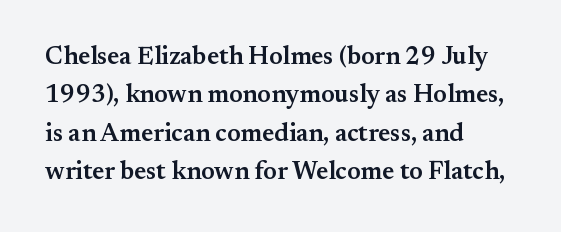
Has an underline been added? It has not. A typesetter would mark this as roman, not italic. The passage shown has conventional tracking throughout. The rows are spaced the way most documents space them. Each line starts at the same left margin while the right side varies. The font is running at a semibold setting, under full bold.
